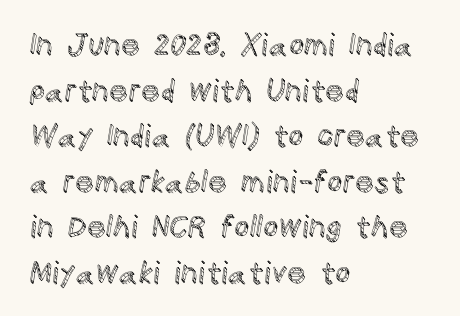
The image shows 30 px text type; set left-aligned, normal line spacing (1.52x), normal letter spacing, not underlined; a large x-height.
